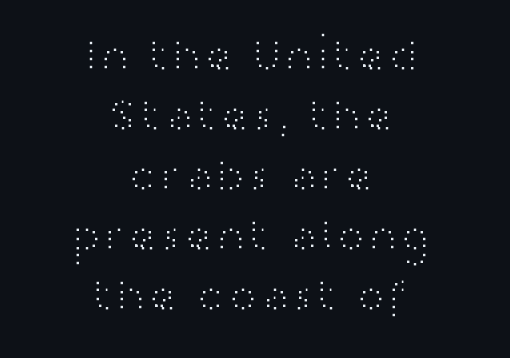
Q: Is the text bold? A: No.
Q: Is the text italic (slanted)? A: No, it is upright.
Q: Is the typeface a serif or a sans-serif typeface? A: Sans-serif.
Q: Is the text underlined? A: No.
Q: How is the paragraph aligned? A: Centered.
Q: Is the spacing between letters normal or unusually wide? A: Normal.
Q: Is the spacing between lines tight, normal or loose? A: Normal.
Q: Width (condensed, normal, or wide)? A: Wide.
Q: Stroke contrast? A: High.
Q: x-height? A: Medium.
Q: Monospaced? A: No.
